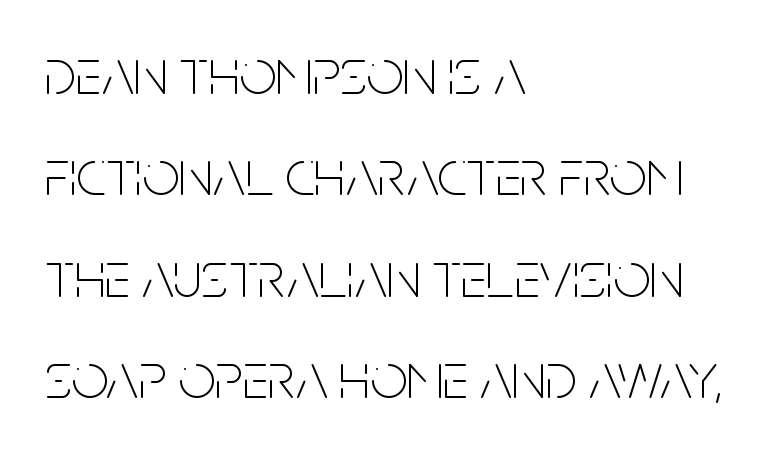
A typesetter would call this proportional, since set widths differ per character. Descender tails drop into unmarked territory. Regarding leading, the lines here are spaced in the standard way. You can tell from the bare stems that sans-serif type was used. Letter spacing: default. No heavy texture on the line: the type isn't bold.
